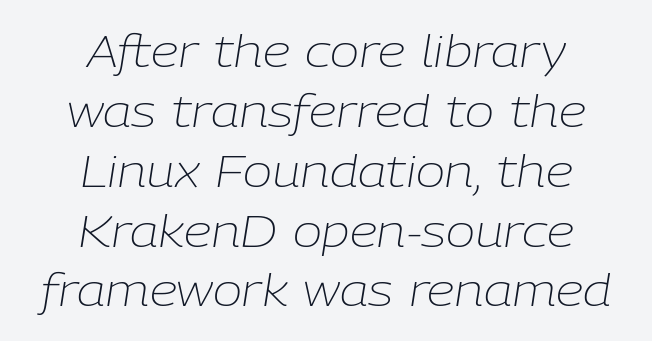
{"italic": "yes", "lean": "right", "slant_degrees": 9, "bold": "no", "weight": "light", "width": "normal", "stroke_contrast": "low", "x_height": "medium", "monospaced": "no", "underline": "no", "align": "center", "line_spacing": "normal", "line_spacing_ratio": 1.36, "letter_spacing": "normal", "letter_spacing_em": 0.0, "glyph_px": 44}
